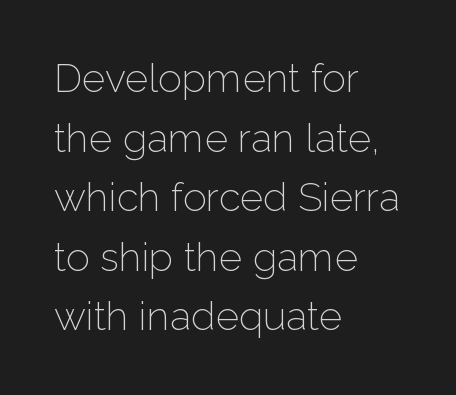
The image shows 40 px light sans-serif type, upright; set left-aligned, normal line spacing (1.49x), normal letter spacing, not underlined; low stroke contrast and a medium x-height.
